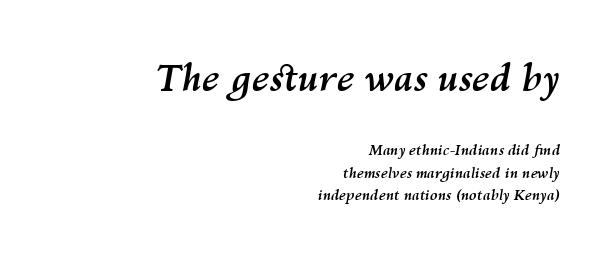
Q: Is the text bold? A: Yes.
Q: Is the text italic (slanted)? A: Yes, it leans right by about 10 degrees.
Q: Is the text underlined? A: No.
Q: How is the paragraph aligned? A: Right-aligned.
Q: Is the spacing between letters normal or unusually wide? A: Normal.
Q: Is the spacing between lines tight, normal or loose? A: Normal.
Q: Which block of text is set in a larger size, the first (top) or the second (bottom)? A: The first (top) one.
Q: Width (condensed, normal, or wide)? A: Normal.
Q: Stroke contrast? A: Medium.
Q: x-height? A: Medium.
Q: Monospaced? A: No.
